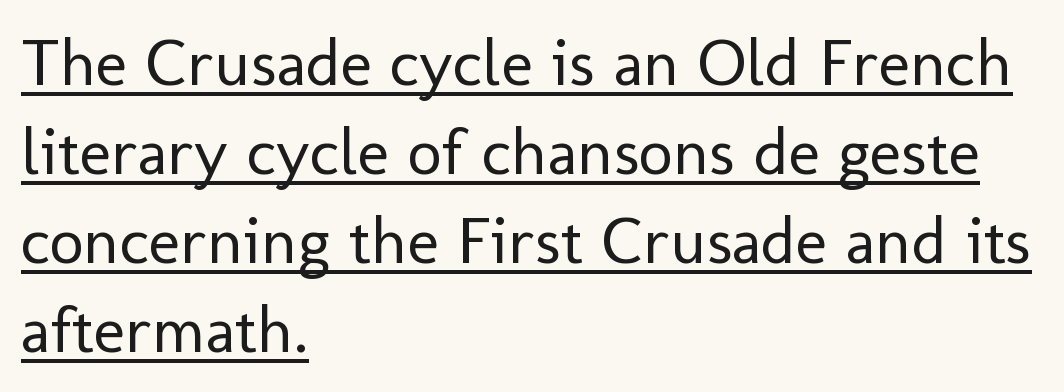
{"serif": "no", "italic": "no", "bold": "no", "weight": "regular", "width": "normal", "stroke_contrast": "low", "x_height": "medium", "monospaced": "no", "underline": "yes", "align": "left", "line_spacing": "normal", "line_spacing_ratio": 1.33, "letter_spacing": "normal", "letter_spacing_em": 0.0, "glyph_px": 67}
